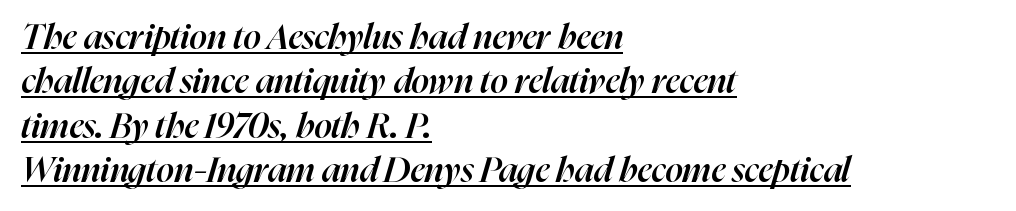
The image shows 35 px semibold type, italic (leaning right); set left-aligned, normal line spacing (1.27x), normal letter spacing, underlined; high stroke contrast and a medium x-height.
